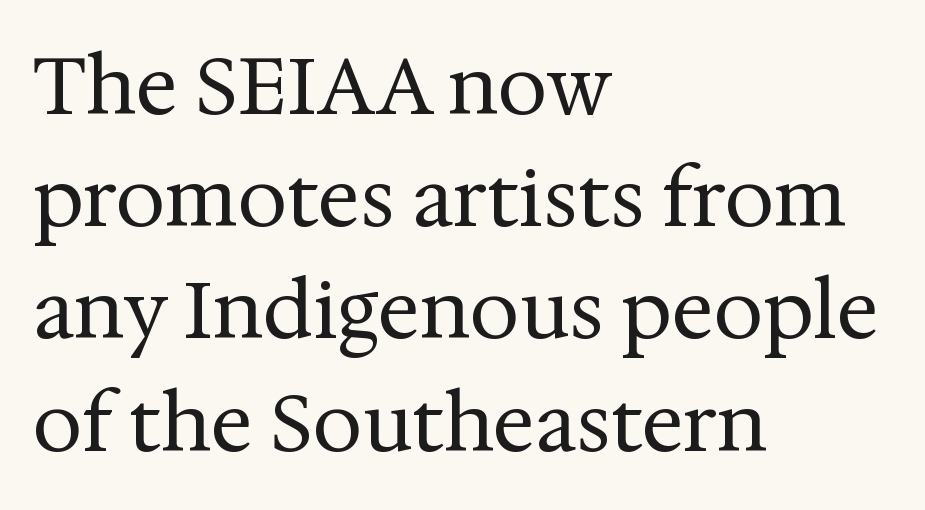
Each letter keeps its own natural width here, so spacing adapts to shape. This sample uses an upright cut, with every glyph sitting square on the baseline. What kind of face is this? One with serifs. Stems and bowls with no extra thickness — not bold.
